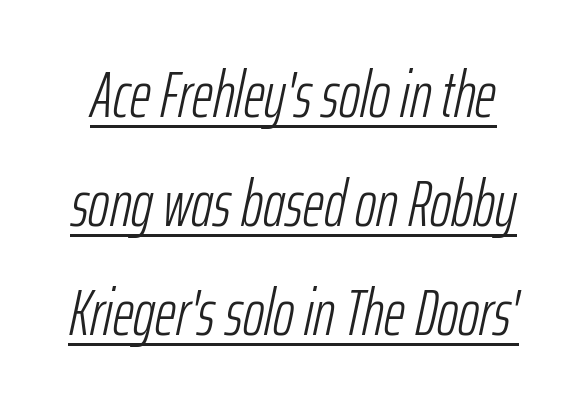
Q: Is the text bold? A: No.
Q: Is the text italic (slanted)? A: Yes, it leans right by about 12 degrees.
Q: Is the text underlined? A: Yes.
Q: Is the spacing between letters normal or unusually wide? A: Normal.
Q: Is the spacing between lines tight, normal or loose? A: Normal.
Q: Width (condensed, normal, or wide)? A: Condensed.
Q: Stroke contrast? A: Low.
Q: x-height? A: Medium.
Q: Monospaced? A: No.
